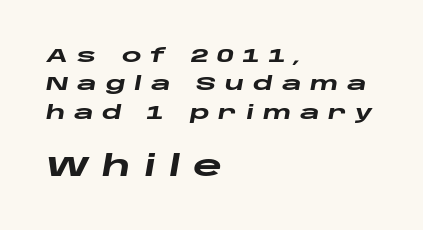
{"italic": "yes", "lean": "right", "slant_degrees": 10, "bold": "yes", "weight": "heavy", "width": "wide", "stroke_contrast": "low", "x_height": "large", "monospaced": "no", "underline": "no", "align": "left", "line_spacing": "normal", "line_spacing_ratio": 1.49, "letter_spacing": "wide", "letter_spacing_em": 0.46, "larger_block": "second", "size_ratio": 1.47, "glyph_px": 28}
